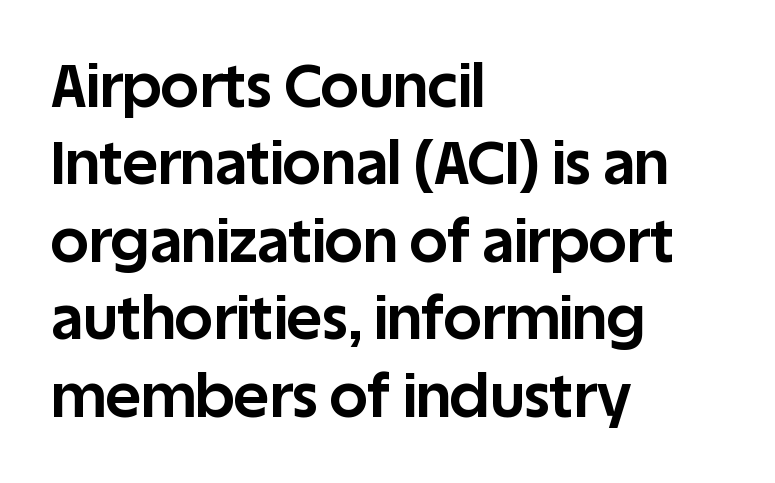
Q: Is the text bold? A: Yes.
Q: Is the text italic (slanted)? A: No, it is upright.
Q: Is the typeface a serif or a sans-serif typeface? A: Sans-serif.
Q: Is the text underlined? A: No.
Q: How is the paragraph aligned? A: Left-aligned.
Q: Is the spacing between letters normal or unusually wide? A: Normal.
Q: Is the spacing between lines tight, normal or loose? A: Normal.
Q: Width (condensed, normal, or wide)? A: Normal.
Q: Stroke contrast? A: Low.
Q: x-height? A: Large.
Q: Monospaced? A: No.
